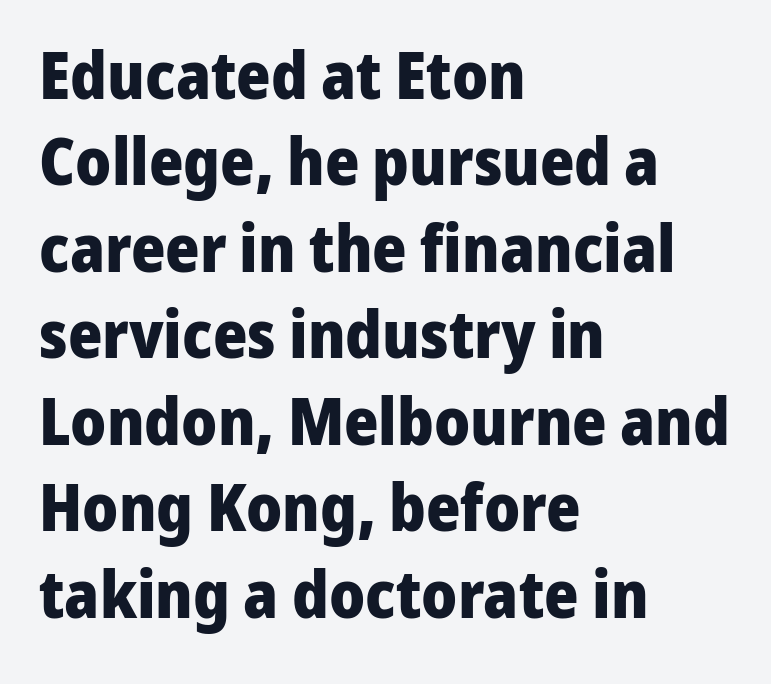
Q: Is the text bold? A: Yes.
Q: Is the text italic (slanted)? A: No, it is upright.
Q: Is the typeface a serif or a sans-serif typeface? A: Sans-serif.
Q: Is the text underlined? A: No.
Q: How is the paragraph aligned? A: Left-aligned.
Q: Is the spacing between letters normal or unusually wide? A: Normal.
Q: Is the spacing between lines tight, normal or loose? A: Normal.
Q: Width (condensed, normal, or wide)? A: Normal.
Q: Stroke contrast? A: Low.
Q: x-height? A: Medium.
Q: Monospaced? A: No.
